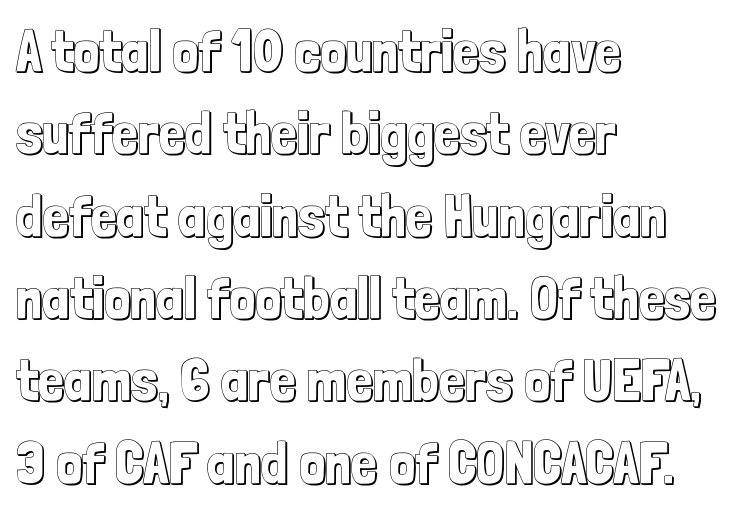
Does the lettering tilt? It doesn't — this is upright. The letterforms sit shoulder to shoulder at normal distance. Line starts are locked; line ends wander. The letters advance in unequal steps, a hallmark of proportional type. A typesetter would call this leading conventional body-copy spacing. Only glyphs here, with clear space below each row.
